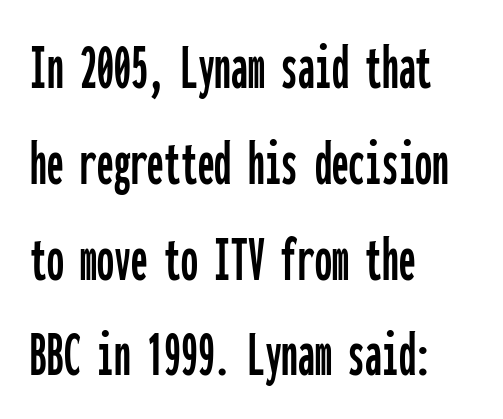
Q: Is the text italic (slanted)? A: No, it is upright.
Q: Is the typeface a serif or a sans-serif typeface? A: Sans-serif.
Q: Is the text underlined? A: No.
Q: How is the paragraph aligned? A: Left-aligned.
Q: Is the spacing between letters normal or unusually wide? A: Normal.
Q: Is the spacing between lines tight, normal or loose? A: Normal.
Q: Width (condensed, normal, or wide)? A: Condensed.
Q: Stroke contrast? A: Low.
Q: x-height? A: Medium.
Q: Monospaced? A: Yes.
